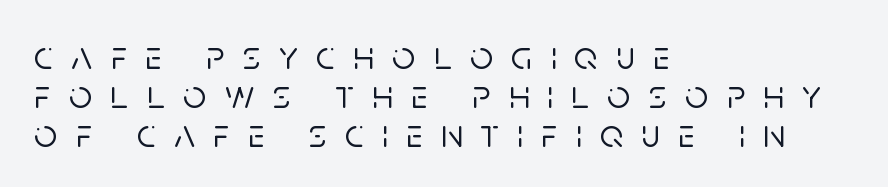
Q: Is the text italic (slanted)? A: No, it is upright.
Q: Is the typeface a serif or a sans-serif typeface? A: Sans-serif.
Q: Is the text underlined? A: No.
Q: How is the paragraph aligned? A: Left-aligned.
Q: Is the spacing between letters normal or unusually wide? A: Unusually wide.
Q: Is the spacing between lines tight, normal or loose? A: Tight.
Q: Width (condensed, normal, or wide)? A: Normal.
Q: Stroke contrast? A: Low.
Q: x-height? A: Large.
Q: Monospaced? A: No.
